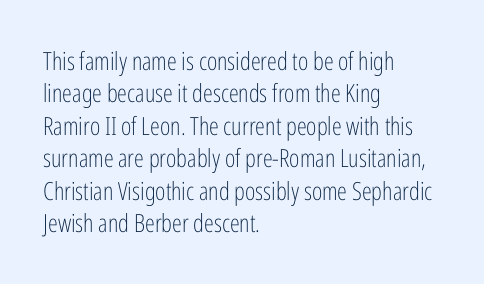
The words here are not underlined. Whoever set this chose a conventional vertical rhythm. Honestly, the letter spacing is just normal — you wouldn't notice it. Tall strokes in this sample are plumb rather than angled. Compared with a centered layout, this one pins lines to the left instead. The weight tops out at a normal text grade.
